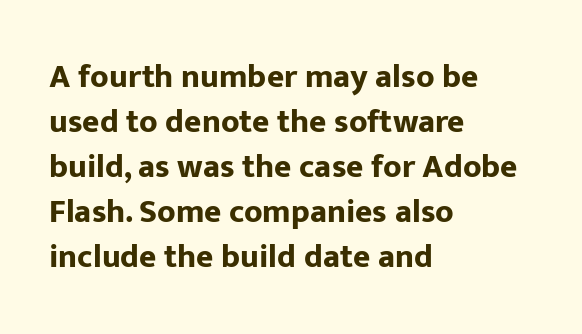
The image shows 33 px bold sans-serif type, upright; set left-aligned, normal line spacing (1.36x), normal letter spacing, not underlined; low stroke contrast and a medium x-height.
